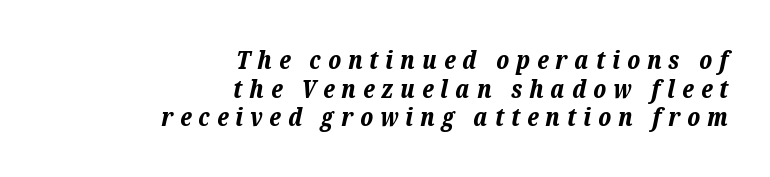
{"italic": "yes", "lean": "right", "slant_degrees": 12, "bold": "yes", "underline": "no", "align": "right", "line_spacing": "tight", "line_spacing_ratio": 1.15, "letter_spacing": "wide", "letter_spacing_em": 0.28, "glyph_px": 25}
